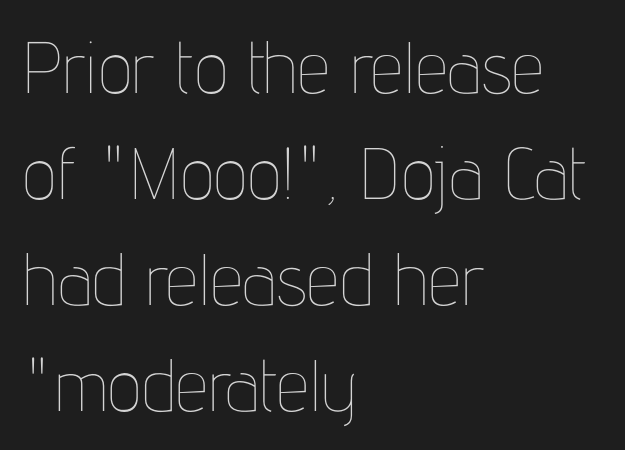
{"italic": "no", "bold": "no", "weight": "thin", "width": "condensed", "stroke_contrast": "low", "x_height": "medium", "monospaced": "no", "underline": "no", "align": "left", "line_spacing": "normal", "line_spacing_ratio": 1.45, "letter_spacing": "normal", "letter_spacing_em": 0.0, "glyph_px": 73}
